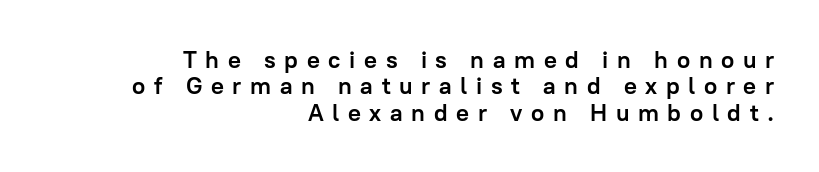
Q: Is the text bold? A: Yes.
Q: Is the text italic (slanted)? A: No, it is upright.
Q: Is the text underlined? A: No.
Q: How is the paragraph aligned? A: Right-aligned.
Q: Is the spacing between letters normal or unusually wide? A: Unusually wide.
Q: Is the spacing between lines tight, normal or loose? A: Tight.
